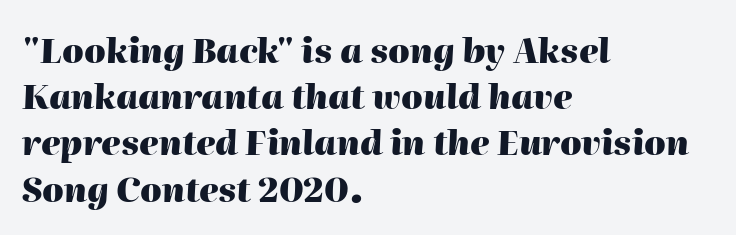
Short and long lines alike share a common starting point at left. The space between consecutive lines is moderate. The letters sit at their default tracking, neither squeezed nor spread. Each glyph is drawn with heavy, bold strokes. Descender tails drop into unmarked territory. Each letter keeps its own natural width here, so spacing adapts to shape.
